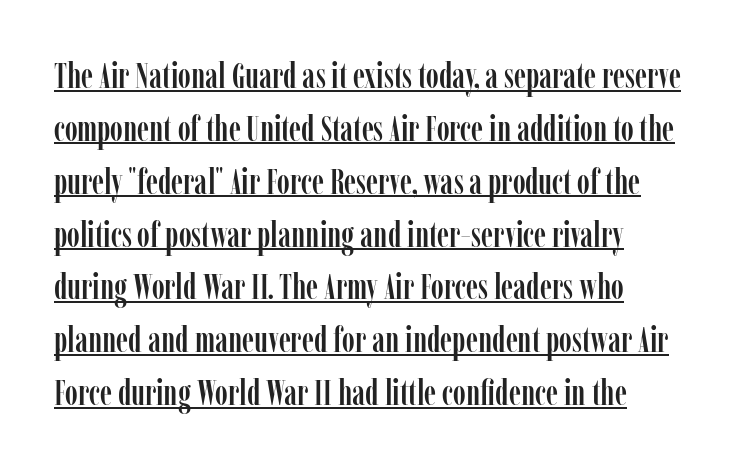
Examine the stroke ends and you'll spot serifs. Vertical spacing — default. You could not count columns in this text — the font is proportionally spaced. Every character sits straight up, as roman type does.
